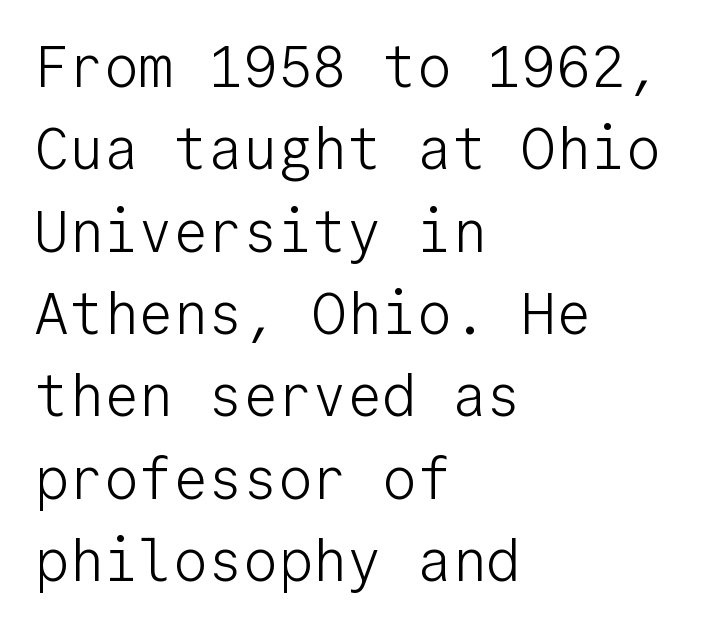
The image shows 58 px light sans-serif type, upright, monospaced; set left-aligned, normal line spacing (1.42x), normal letter spacing, not underlined; low stroke contrast and a medium x-height.
